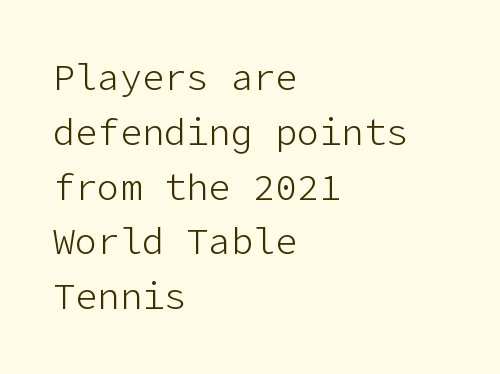
{"serif": "no", "italic": "no", "bold": "no", "weight": "light", "width": "normal", "stroke_contrast": "low", "x_height": "medium", "underline": "no", "align": "left", "line_spacing": "normal", "line_spacing_ratio": 1.48, "letter_spacing": "normal", "letter_spacing_em": 0.0, "glyph_px": 37}
